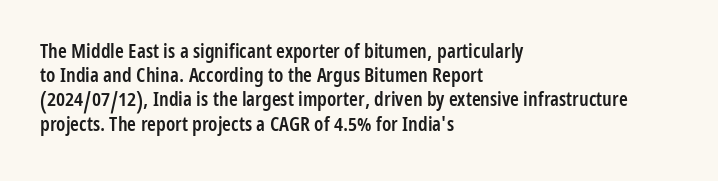
{"italic": "no", "bold": "semi", "underline": "no", "align": "left", "line_spacing_ratio": 1.21, "letter_spacing": "normal", "letter_spacing_em": 0.0, "glyph_px": 20}
